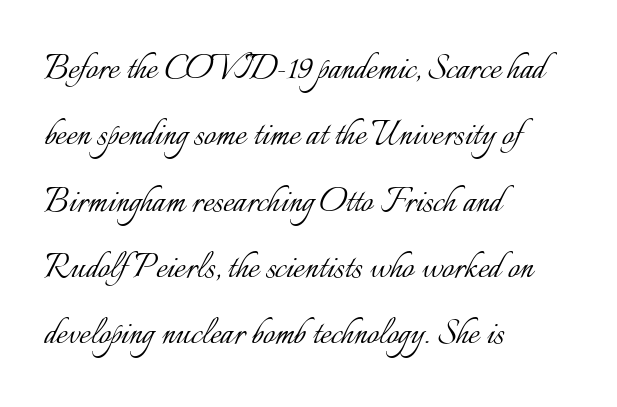
The image shows 42 px light type; set left-aligned, normal line spacing (1.58x), normal letter spacing, not underlined; low stroke contrast and a small x-height.
